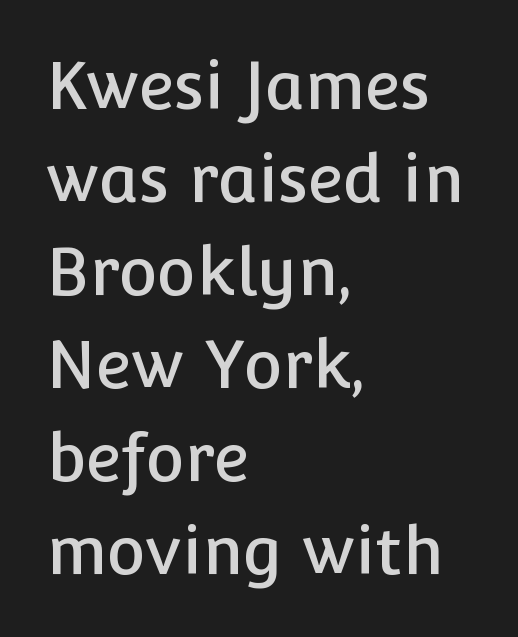
Note: no serifs on the glyphs. Standard letterfit; no display-style spreading of the glyphs. How would I describe the line gaps? Plain and ordinary. Is the block centered? No — it sits flush against the left margin. The lettering holds an erect, upright posture throughout.
